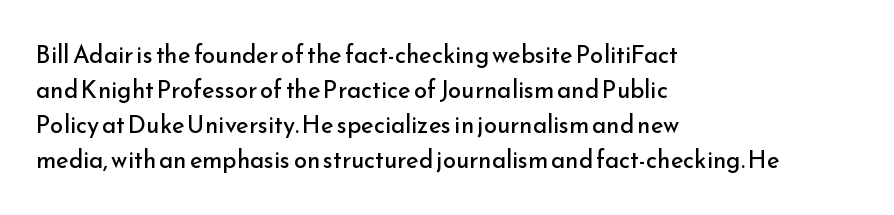
{"italic": "no", "bold": "no", "underline": "no", "align": "left", "line_spacing": "normal", "line_spacing_ratio": 1.46, "letter_spacing": "normal", "letter_spacing_em": 0.0, "glyph_px": 24}
